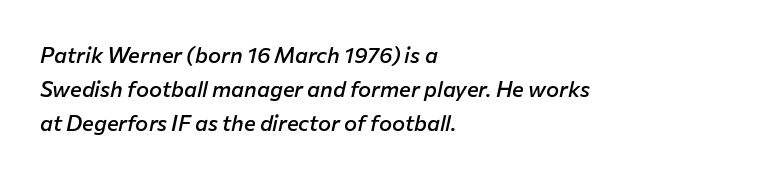
Q: Is the text bold? A: Semi-bold.
Q: Is the text italic (slanted)? A: Yes, it leans right by about 12 degrees.
Q: Is the text underlined? A: No.
Q: How is the paragraph aligned? A: Left-aligned.
Q: Is the spacing between letters normal or unusually wide? A: Normal.
Q: Is the spacing between lines tight, normal or loose? A: Normal.
